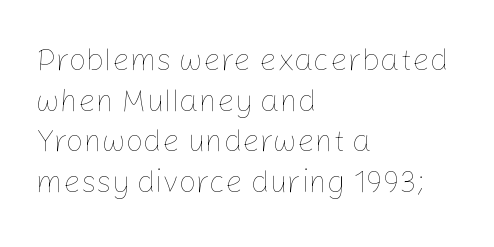
Q: Is the text bold? A: No.
Q: Is the text italic (slanted)? A: No, it is upright.
Q: Is the text underlined? A: No.
Q: How is the paragraph aligned? A: Left-aligned.
Q: Is the spacing between letters normal or unusually wide? A: Normal.
Q: Is the spacing between lines tight, normal or loose? A: Normal.
Q: Width (condensed, normal, or wide)? A: Normal.
Q: Stroke contrast? A: Low.
Q: x-height? A: Medium.
Q: Monospaced? A: No.
